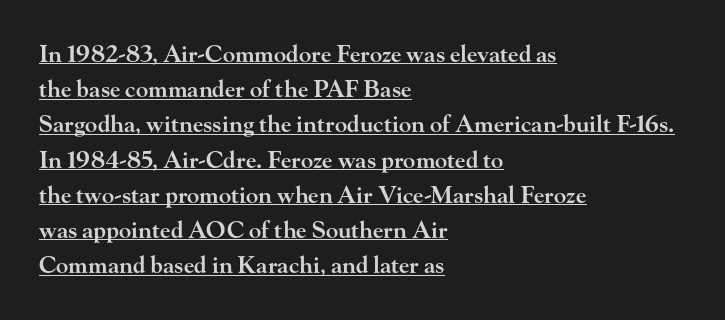
{"italic": "no", "bold": "semi", "underline": "yes", "align": "left", "line_spacing": "normal", "line_spacing_ratio": 1.53, "letter_spacing": "normal", "letter_spacing_em": 0.0, "glyph_px": 23}
